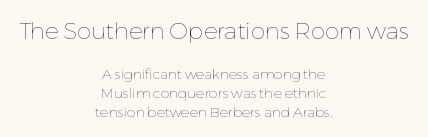
{"italic": "no", "bold": "no", "underline": "no", "align": "center", "line_spacing": "normal", "line_spacing_ratio": 1.34, "letter_spacing": "normal", "letter_spacing_em": 0.0, "larger_block": "first", "size_ratio": 1.64, "glyph_px": 23}
